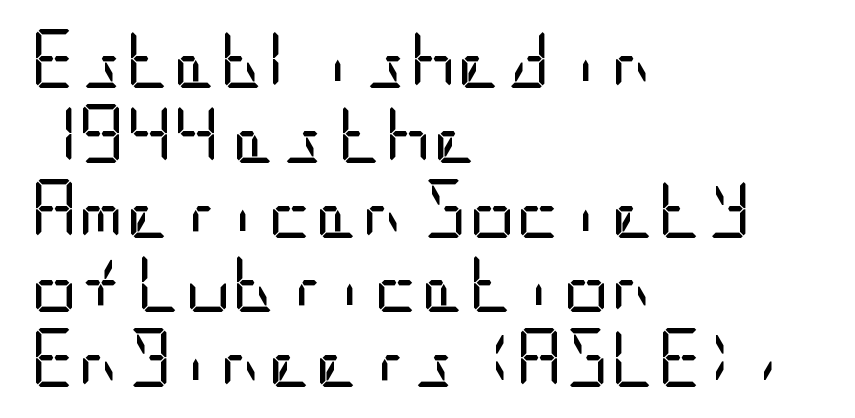
Q: Is the text bold? A: No.
Q: Is the text italic (slanted)? A: No, it is upright.
Q: Is the typeface a serif or a sans-serif typeface? A: Sans-serif.
Q: Is the text underlined? A: No.
Q: How is the paragraph aligned? A: Left-aligned.
Q: Is the spacing between letters normal or unusually wide? A: Normal.
Q: Is the spacing between lines tight, normal or loose? A: Normal.
Q: Width (condensed, normal, or wide)? A: Condensed.
Q: Stroke contrast? A: Low.
Q: x-height? A: Large.
